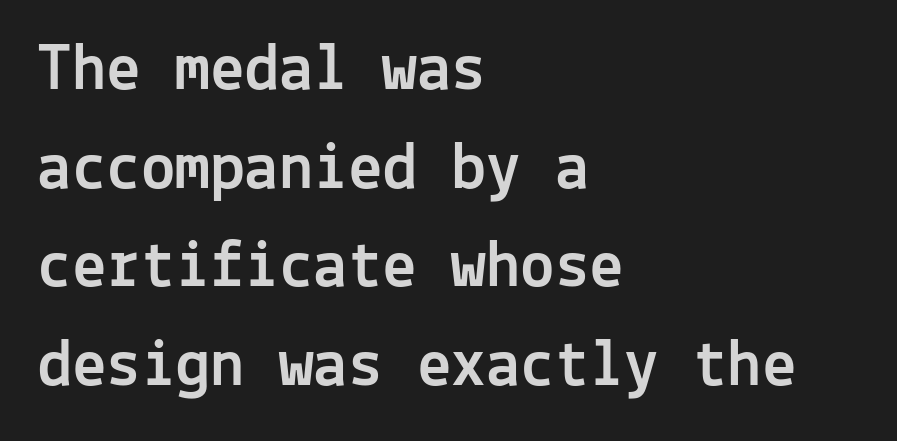
{"serif": "no", "italic": "no", "width": "normal", "x_height": "medium", "monospaced": "yes", "underline": "no", "align": "left", "line_spacing": "normal", "line_spacing_ratio": 1.43, "letter_spacing": "normal", "letter_spacing_em": 0.0, "glyph_px": 69}
